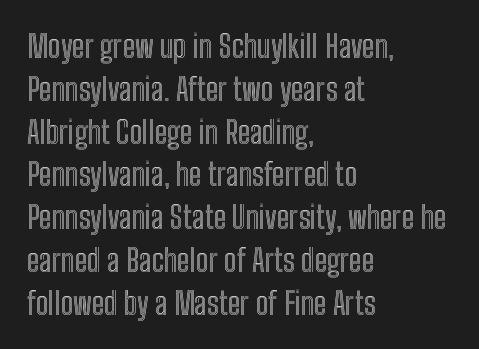
Q: Is the text italic (slanted)? A: No, it is upright.
Q: Is the text underlined? A: No.
Q: How is the paragraph aligned? A: Left-aligned.
Q: Is the spacing between letters normal or unusually wide? A: Normal.
Q: Is the spacing between lines tight, normal or loose? A: Normal.
Q: Width (condensed, normal, or wide)? A: Condensed.
Q: x-height? A: Medium.
Q: Monospaced? A: No.
